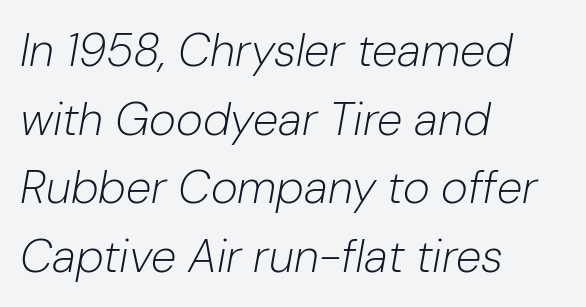
Q: Is the text bold? A: No.
Q: Is the text italic (slanted)? A: Yes, it leans right by about 10 degrees.
Q: Is the text underlined? A: No.
Q: How is the paragraph aligned? A: Left-aligned.
Q: Is the spacing between letters normal or unusually wide? A: Normal.
Q: Is the spacing between lines tight, normal or loose? A: Normal.
Q: Width (condensed, normal, or wide)? A: Normal.
Q: Stroke contrast? A: Low.
Q: x-height? A: Medium.
Q: Monospaced? A: No.
